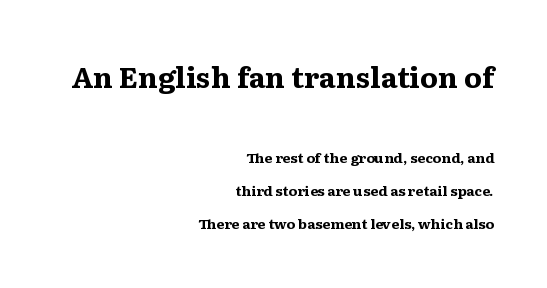
Visually, the top section dominates because its glyphs are scaled up. Emphasis by weight is at full strength: bold. Descender tails drop into unmarked territory. Each letter keeps its own natural width here, so spacing adapts to shape. The letters stand upright; this is a roman face.
